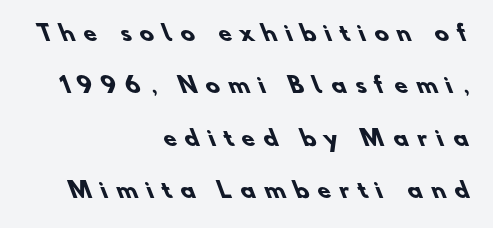
{"bold": "yes", "underline": "no", "align": "right", "line_spacing": "loose", "line_spacing_ratio": 2.49, "letter_spacing": "wide", "letter_spacing_em": 0.43, "glyph_px": 21}
